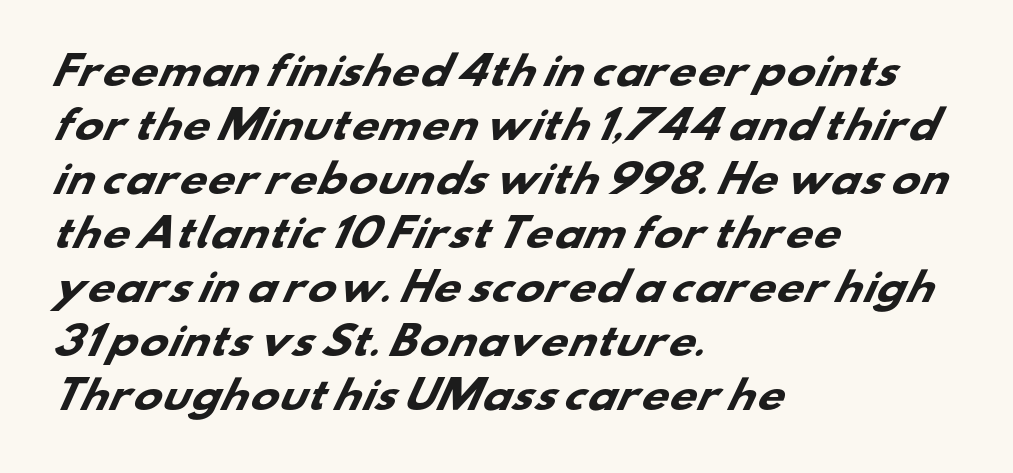
Beneath every word, the page is bare. Characters follow at the spacing the type designer built in. Each glyph is drawn with heavy, bold strokes. The leading is moderate, giving the passage an even texture. Do the characters align in a grid? No, the font is proportional. The typeface chosen for these lines omits serifs.
